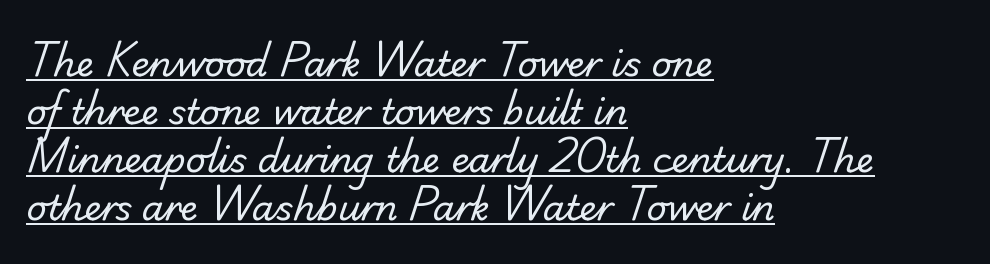
The face used here is proportionally spaced, like ordinary book or web type. Summary of weight: not heavy and not bold. Reading down the column, the eye jumps a familiar distance to each next line. Line starts are locked; line ends wander. In terms of letterform style, serifs are entirely absent. This sample uses plain, unmodified letter spacing.
